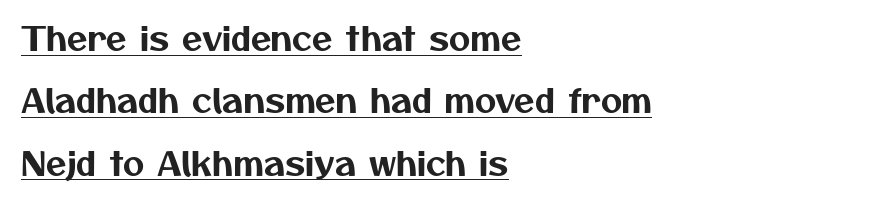
Q: Is the typeface a serif or a sans-serif typeface? A: Sans-serif.
Q: Is the text underlined? A: Yes.
Q: How is the paragraph aligned? A: Left-aligned.
Q: Is the spacing between letters normal or unusually wide? A: Normal.
Q: Width (condensed, normal, or wide)? A: Normal.
Q: Stroke contrast? A: Medium.
Q: x-height? A: Medium.
Q: Monospaced? A: No.
